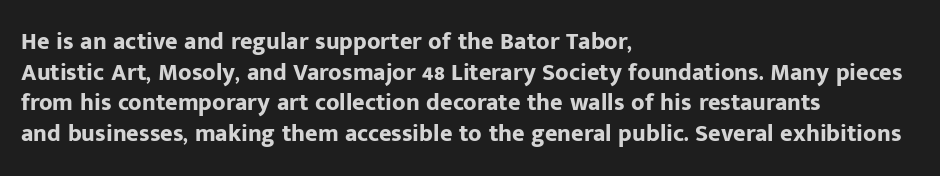
Summary of weight: heavy, a full bold. Tracking value appears to be zero — textbook default spacing. No italicization has been applied; the sample stays upright. The words here are not underlined. A normal amount of white space separates one row of letters from the next.
